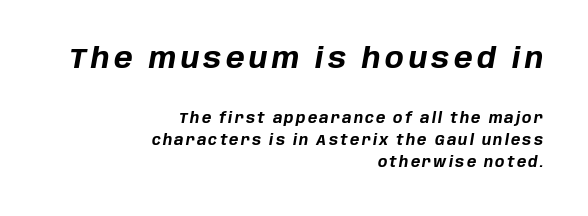
Q: Is the text bold? A: Yes.
Q: Is the text italic (slanted)? A: Yes, it leans right by about 10 degrees.
Q: Is the text underlined? A: No.
Q: How is the paragraph aligned? A: Right-aligned.
Q: Is the spacing between lines tight, normal or loose? A: Normal.
Q: Which block of text is set in a larger size, the first (top) or the second (bottom)? A: The first (top) one.
Q: Width (condensed, normal, or wide)? A: Normal.
Q: Stroke contrast? A: Low.
Q: x-height? A: Large.
Q: Monospaced? A: No.
